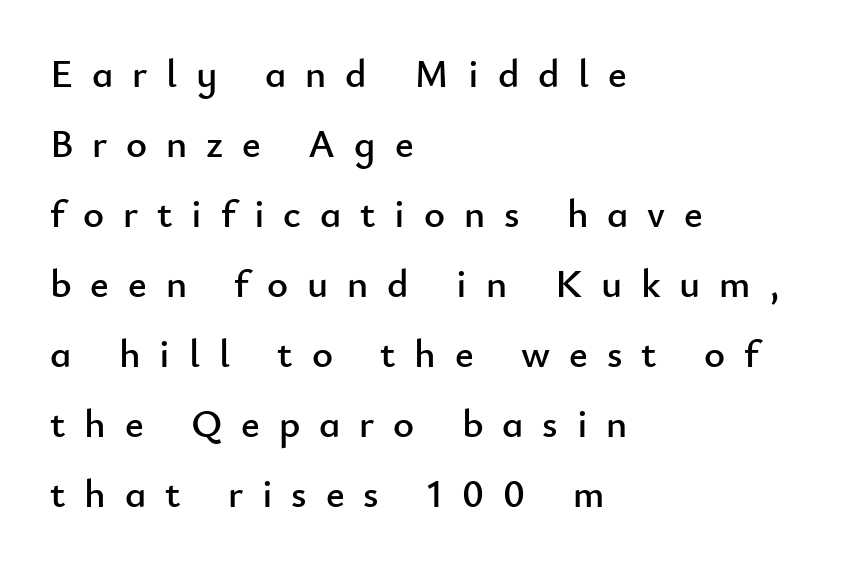
Q: Is the text italic (slanted)? A: No, it is upright.
Q: Is the typeface a serif or a sans-serif typeface? A: Sans-serif.
Q: Is the text underlined? A: No.
Q: How is the paragraph aligned? A: Left-aligned.
Q: Is the spacing between letters normal or unusually wide? A: Unusually wide.
Q: Width (condensed, normal, or wide)? A: Normal.
Q: Stroke contrast? A: Low.
Q: x-height? A: Small.
Q: Monospaced? A: No.
